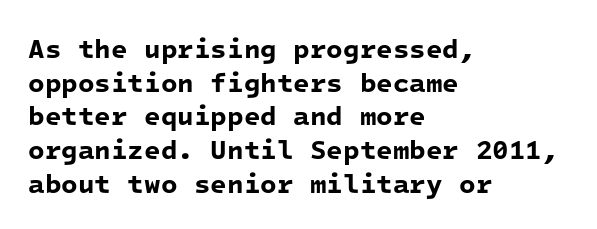
{"bold": "yes", "underline": "no", "align": "left", "line_spacing": "normal", "line_spacing_ratio": 1.25, "letter_spacing": "normal", "letter_spacing_em": 0.0, "glyph_px": 27}
